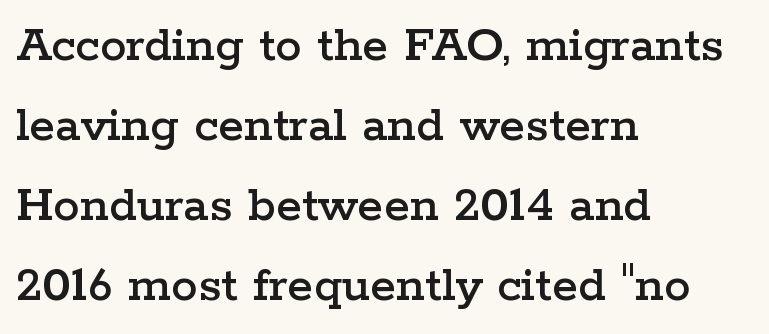
Q: Is the text italic (slanted)? A: No, it is upright.
Q: Is the typeface a serif or a sans-serif typeface? A: Serif.
Q: Is the text underlined? A: No.
Q: How is the paragraph aligned? A: Left-aligned.
Q: Is the spacing between letters normal or unusually wide? A: Normal.
Q: Is the spacing between lines tight, normal or loose? A: Normal.
Q: Width (condensed, normal, or wide)? A: Wide.
Q: Stroke contrast? A: Low.
Q: x-height? A: Medium.
Q: Monospaced? A: No.
